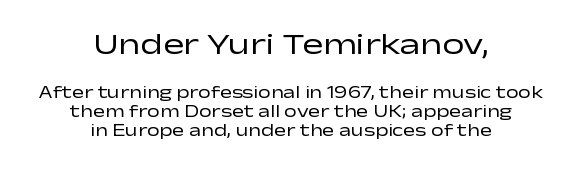
The image shows 31 px regular-weight, wide sans-serif type, upright; set centered, tight line spacing (1.05x), normal letter spacing, not underlined; the first (top) block is 1.72x larger; low stroke contrast and a medium x-height.
